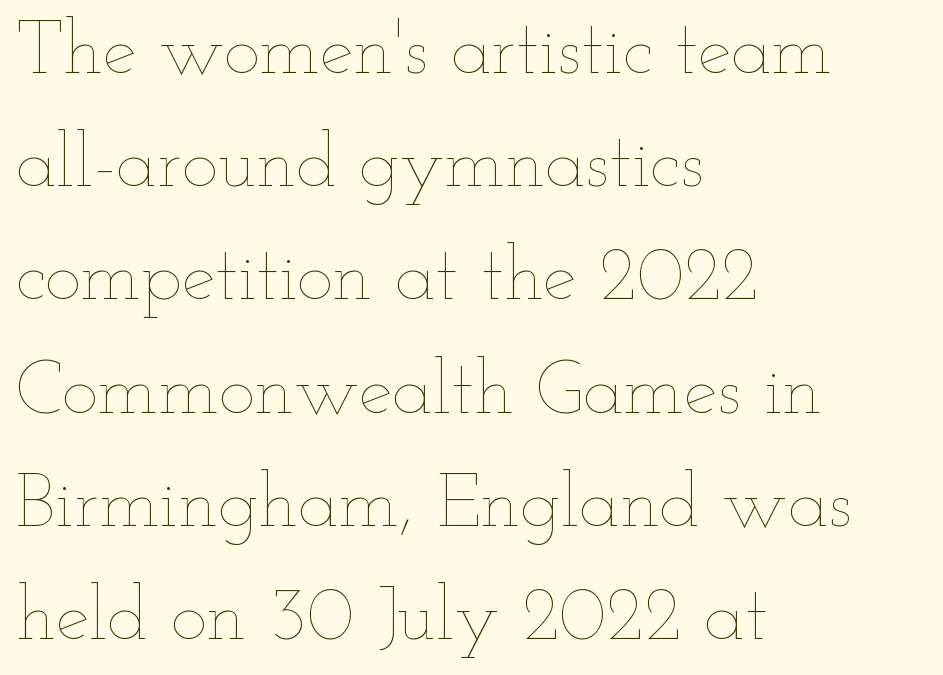
Q: Is the text bold? A: No.
Q: Is the text italic (slanted)? A: No, it is upright.
Q: Is the text underlined? A: No.
Q: How is the paragraph aligned? A: Left-aligned.
Q: Is the spacing between letters normal or unusually wide? A: Normal.
Q: Is the spacing between lines tight, normal or loose? A: Normal.
Q: Width (condensed, normal, or wide)? A: Wide.
Q: Stroke contrast? A: Low.
Q: x-height? A: Small.
Q: Monospaced? A: No.
